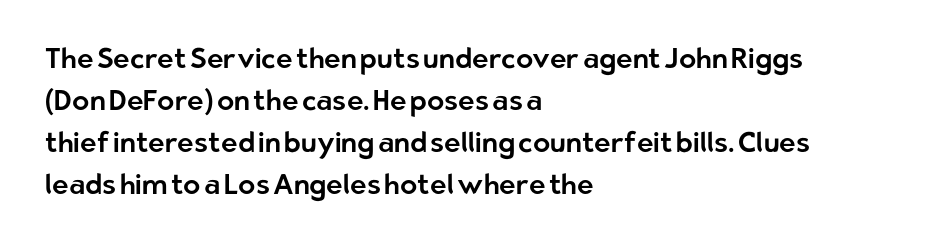
Q: Is the text italic (slanted)? A: No, it is upright.
Q: Is the typeface a serif or a sans-serif typeface? A: Sans-serif.
Q: Is the text underlined? A: No.
Q: How is the paragraph aligned? A: Left-aligned.
Q: Is the spacing between letters normal or unusually wide? A: Normal.
Q: Is the spacing between lines tight, normal or loose? A: Normal.
Q: Width (condensed, normal, or wide)? A: Normal.
Q: Stroke contrast? A: Low.
Q: x-height? A: Medium.
Q: Monospaced? A: No.
